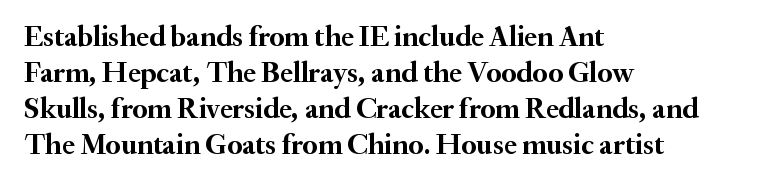
Q: Is the text bold? A: Yes.
Q: Is the text italic (slanted)? A: No, it is upright.
Q: Is the typeface a serif or a sans-serif typeface? A: Serif.
Q: Is the text underlined? A: No.
Q: How is the paragraph aligned? A: Left-aligned.
Q: Is the spacing between letters normal or unusually wide? A: Normal.
Q: Width (condensed, normal, or wide)? A: Normal.
Q: Stroke contrast? A: Medium.
Q: x-height? A: Small.
Q: Monospaced? A: No.
